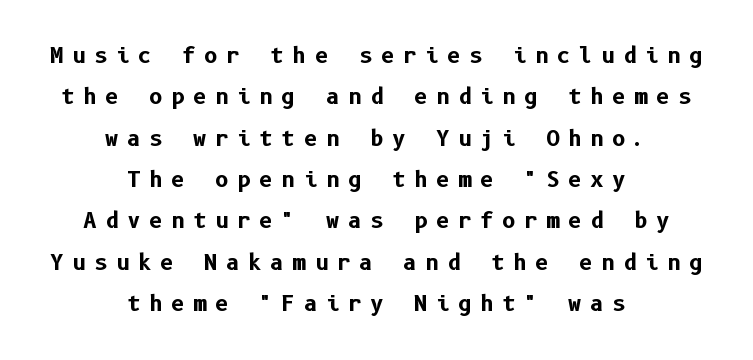
{"italic": "no", "bold": "yes", "underline": "no", "align": "center", "line_spacing": "loose", "line_spacing_ratio": 1.97, "letter_spacing": "wide", "letter_spacing_em": 0.4, "glyph_px": 21}
